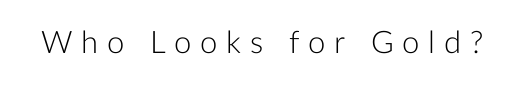
Q: Is the text bold? A: No.
Q: Is the text italic (slanted)? A: No, it is upright.
Q: Is the typeface a serif or a sans-serif typeface? A: Sans-serif.
Q: Is the text underlined? A: No.
Q: Is the spacing between letters normal or unusually wide? A: Unusually wide.
Q: Width (condensed, normal, or wide)? A: Normal.
Q: Stroke contrast? A: Low.
Q: x-height? A: Medium.
Q: Monospaced? A: No.
